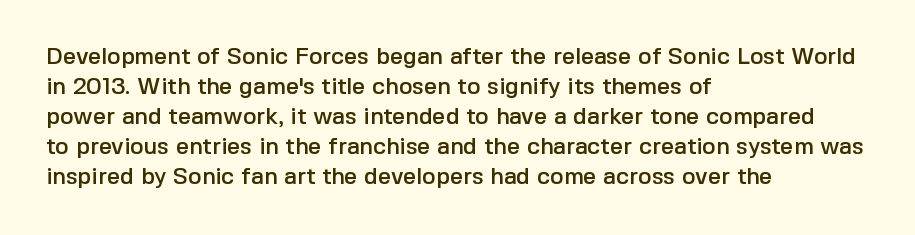
The image shows 23 px text type, upright; set left-aligned, normal line spacing (1.3x), normal letter spacing, not underlined.
